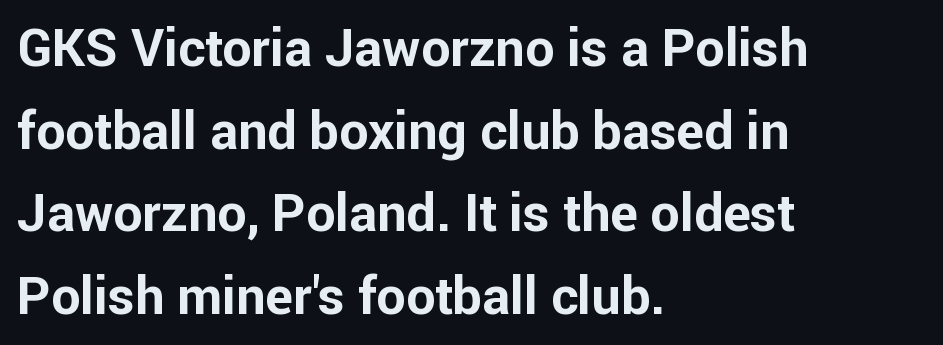
Q: Is the text bold? A: Yes.
Q: Is the text italic (slanted)? A: No, it is upright.
Q: Is the typeface a serif or a sans-serif typeface? A: Sans-serif.
Q: Is the text underlined? A: No.
Q: How is the paragraph aligned? A: Left-aligned.
Q: Is the spacing between letters normal or unusually wide? A: Normal.
Q: Is the spacing between lines tight, normal or loose? A: Normal.
Q: Width (condensed, normal, or wide)? A: Normal.
Q: Stroke contrast? A: Low.
Q: x-height? A: Medium.
Q: Monospaced? A: No.
